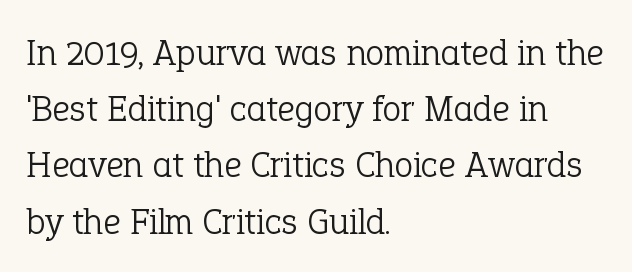
Lines of text with bare space underneath. These lines are rendered in a variable-pitch font. How are the letters spaced? Ordinarily, with no added tracking. Quick note: interline space is typical. If you drew a ruler down the left edge, every line would touch it.
